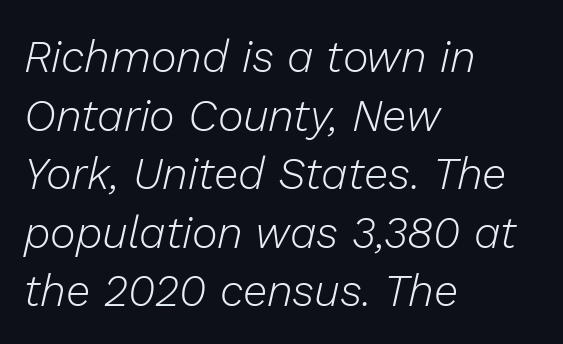
Q: Is the text bold? A: No.
Q: Is the text italic (slanted)? A: Yes, it leans right by about 13 degrees.
Q: Is the text underlined? A: No.
Q: How is the paragraph aligned? A: Left-aligned.
Q: Is the spacing between letters normal or unusually wide? A: Normal.
Q: Is the spacing between lines tight, normal or loose? A: Normal.
Q: Width (condensed, normal, or wide)? A: Normal.
Q: Stroke contrast? A: Low.
Q: x-height? A: Medium.
Q: Monospaced? A: No.
